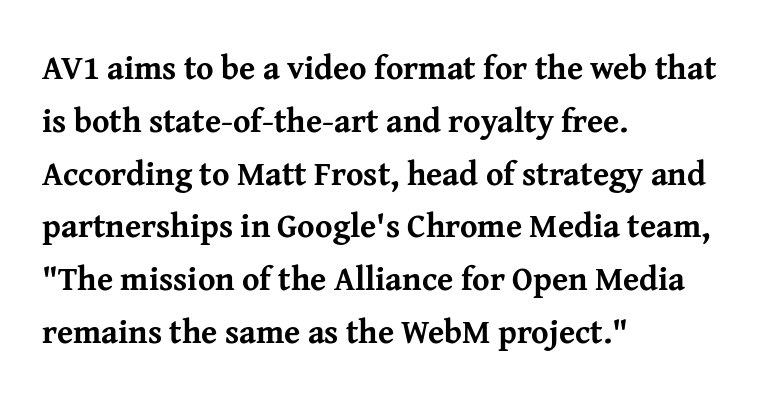
Does the type have serifs? Yes, each stem ends in a small foot. The rendering keeps characters at their native spacing. Weight check: bold — yes, fully. Proportional: the letters do not fall into vertical columns. Each row of text sits above clean, open space. Line starts are locked; line ends wander.
